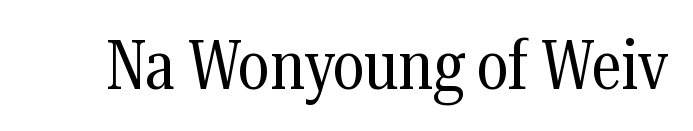
Default kerning and tracking; the words read as compact shapes. These lines were composed using upright roman letters. Stems here are at most as thick as an everyday book face. The area under the type is left untouched.
